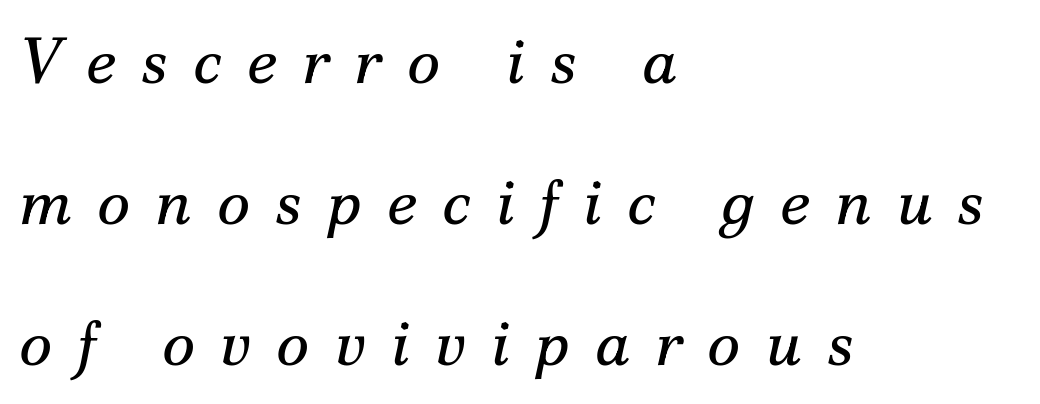
Q: Is the text bold? A: No.
Q: Is the text italic (slanted)? A: Yes, it leans right by about 12 degrees.
Q: Is the typeface a serif or a sans-serif typeface? A: Serif.
Q: Is the text underlined? A: No.
Q: How is the paragraph aligned? A: Left-aligned.
Q: Is the spacing between letters normal or unusually wide? A: Unusually wide.
Q: Is the spacing between lines tight, normal or loose? A: Loose.
Q: Width (condensed, normal, or wide)? A: Normal.
Q: Stroke contrast? A: Medium.
Q: x-height? A: Small.
Q: Monospaced? A: No.
